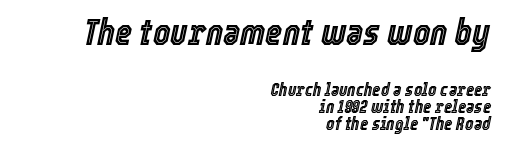
{"italic": "yes", "lean": "right", "slant_degrees": 12, "width": "condensed", "x_height": "medium", "monospaced": "no", "underline": "no", "align": "right", "line_spacing": "tight", "line_spacing_ratio": 0.95, "letter_spacing": "normal", "letter_spacing_em": 0.0, "larger_block": "first", "size_ratio": 2.06, "glyph_px": 37}
